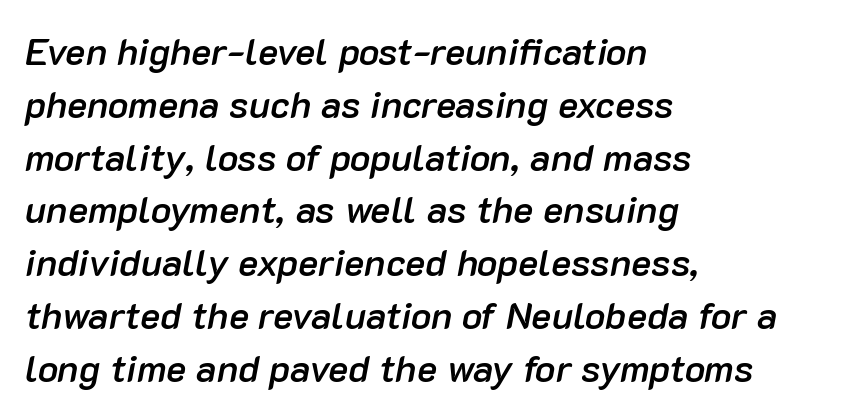
These lines are set flush left with a ragged right edge. This sample has the flowing, uneven cadence of proportional lettering. Nobody touched the tracking dial on this one. The face used here has a pronounced slope to its letters.
